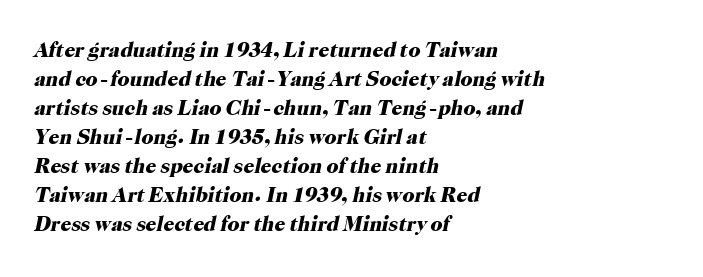
Q: Is the text bold? A: Yes.
Q: Is the text italic (slanted)? A: Yes, it leans right by about 12 degrees.
Q: Is the text underlined? A: No.
Q: How is the paragraph aligned? A: Left-aligned.
Q: Is the spacing between letters normal or unusually wide? A: Normal.
Q: Is the spacing between lines tight, normal or loose? A: Normal.
